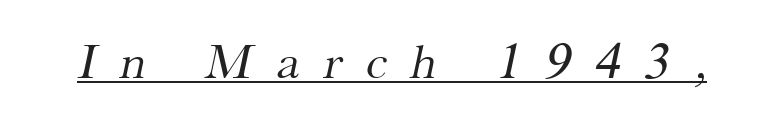
The image shows 50 px regular-weight serif type; set unusually wide letter spacing (+0.48 em), underlined; medium stroke contrast and a small x-height.
